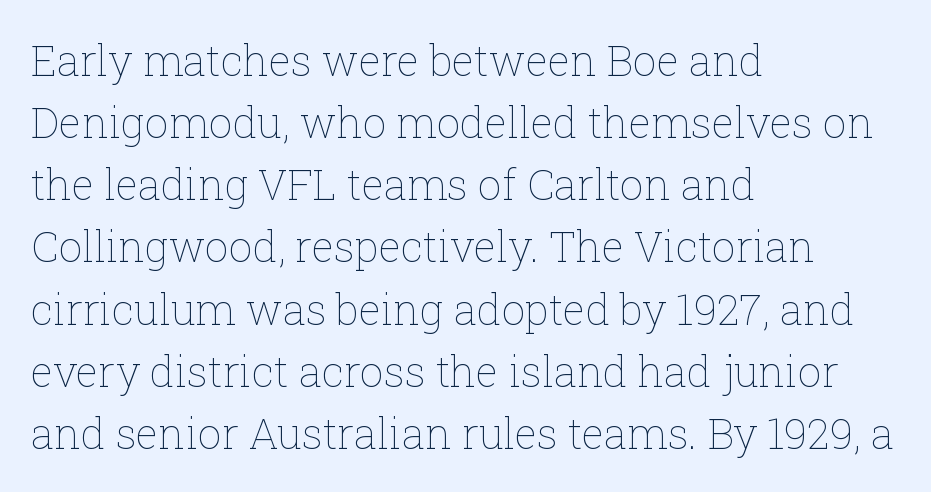
The image shows 42 px thin type, upright; set left-aligned, normal line spacing (1.48x), normal letter spacing, not underlined; low stroke contrast and a medium x-height.
